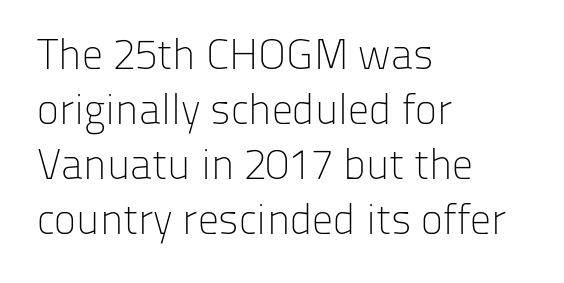
Think of a printed novel: that variable character pitch is what you see here. Successive baselines arrive at the customary interval. The face looks like a standard text weight, possibly lighter. These lines stack with their left ends in a neat column. The zone under the glyphs is completely vacant.
